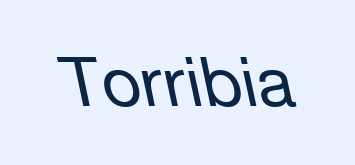
{"italic": "yes", "lean": "left", "slant_degrees": 12, "bold": "no", "weight": "regular", "width": "normal", "stroke_contrast": "low", "x_height": "medium", "monospaced": "no", "underline": "no", "letter_spacing": "normal", "letter_spacing_em": 0.0, "glyph_px": 68}
